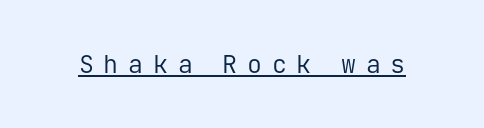
The image shows 25 px text type, upright; set unusually wide letter spacing (+0.39 em), underlined.
